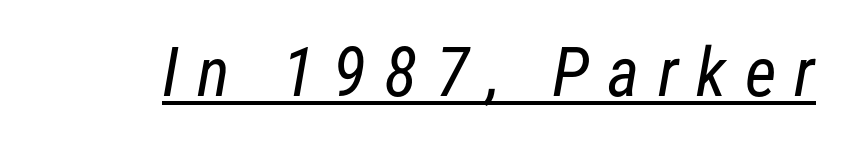
Q: Is the text bold? A: No.
Q: Is the typeface a serif or a sans-serif typeface? A: Sans-serif.
Q: Is the text underlined? A: Yes.
Q: Is the spacing between letters normal or unusually wide? A: Unusually wide.
Q: Width (condensed, normal, or wide)? A: Condensed.
Q: Stroke contrast? A: Low.
Q: x-height? A: Medium.
Q: Monospaced? A: No.
